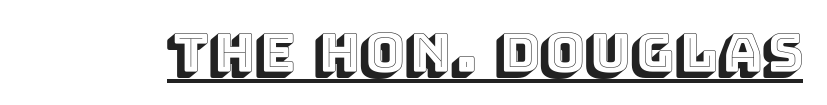
The image shows 54 px text type, upright; set normal letter spacing, underlined; a large x-height.
